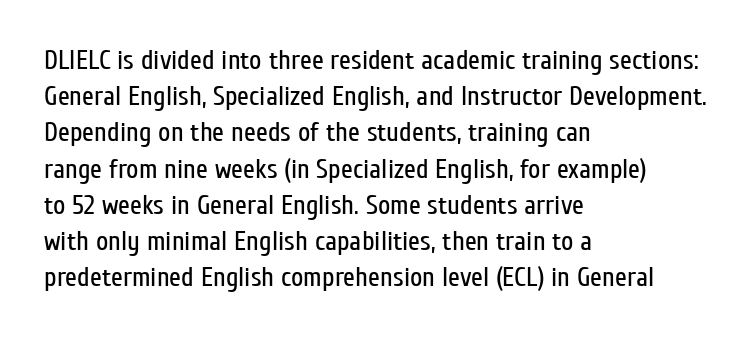
{"italic": "no", "bold": "no", "underline": "no", "align": "left", "line_spacing": "normal", "line_spacing_ratio": 1.34, "letter_spacing": "normal", "letter_spacing_em": 0.0, "glyph_px": 27}
